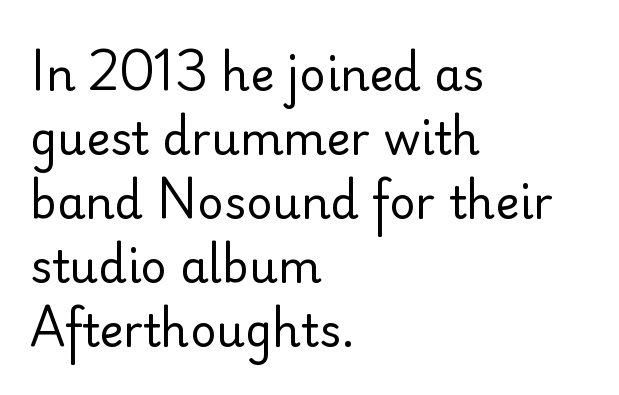
Q: Is the text bold? A: No.
Q: Is the text italic (slanted)? A: No, it is upright.
Q: Is the typeface a serif or a sans-serif typeface? A: Sans-serif.
Q: Is the text underlined? A: No.
Q: How is the paragraph aligned? A: Left-aligned.
Q: Is the spacing between letters normal or unusually wide? A: Normal.
Q: Is the spacing between lines tight, normal or loose? A: Normal.
Q: Width (condensed, normal, or wide)? A: Normal.
Q: Stroke contrast? A: Low.
Q: x-height? A: Small.
Q: Monospaced? A: No.
